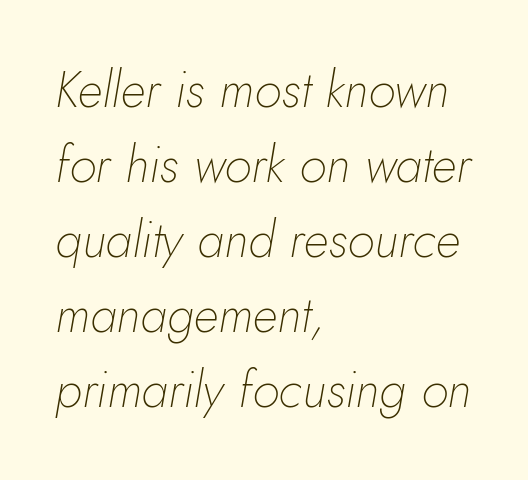
The image shows 50 px thin type, italic (leaning right); set left-aligned, normal line spacing (1.5x), normal letter spacing, not underlined; low stroke contrast and a small x-height.
